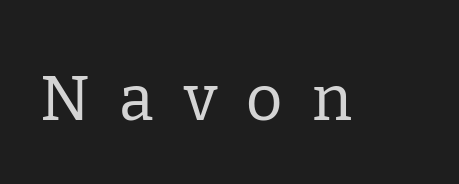
Character widths vary here, with narrow letters taking less room than wide ones. Between one letter and the next there's a generous, obvious gap. Quick note: not italic, upright. Observe the serifs anchoring each vertical stroke in this sample. A quiet, ordinary-to-light weight characterises the typeface.
